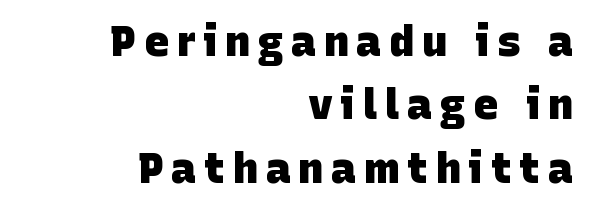
The image shows 42 px heavy sans-serif type; set right-aligned, normal line spacing (1.51x), not underlined; low stroke contrast and a large x-height.
